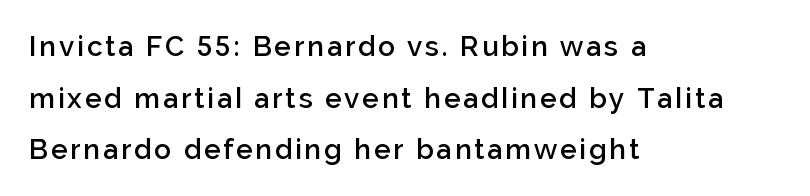
The image shows 28 px semibold sans-serif type, upright; set left-aligned, line spacing 1.84x, not underlined; low stroke contrast and a medium x-height.
